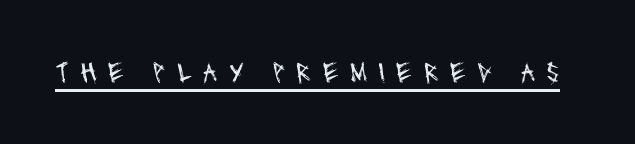
{"serif": "no", "bold": "no", "weight": "regular", "width": "condensed", "stroke_contrast": "medium", "x_height": "large", "monospaced": "no", "underline": "yes", "letter_spacing": "wide", "letter_spacing_em": 0.38, "glyph_px": 29}
